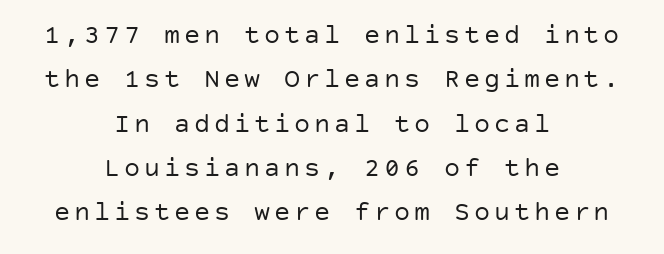
The image shows 27 px text type, upright; set centered, normal line spacing (1.64x), not underlined.
